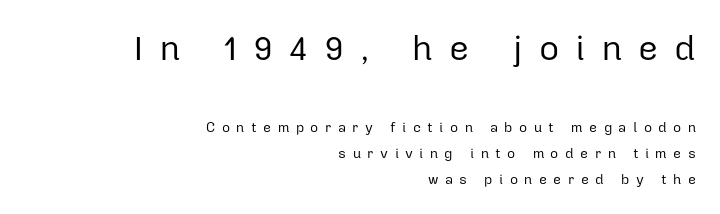
Glyph-to-glyph distance is far greater than everyday printed text. Italic: no, the glyphs are upright roman. The typeface chosen for these lines omits serifs. Typesetter's note — upper block bumped up in size, lower block left smaller. Where is the straight margin? On the right. No letter is thick-stroked: the sample isn't bold.
